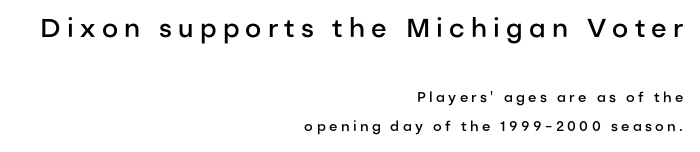
{"italic": "no", "bold": "semi", "underline": "no", "align": "right", "line_spacing": "loose", "line_spacing_ratio": 2.05, "letter_spacing": "wide", "letter_spacing_em": 0.24, "larger_block": "first", "size_ratio": 1.86, "glyph_px": 26}
